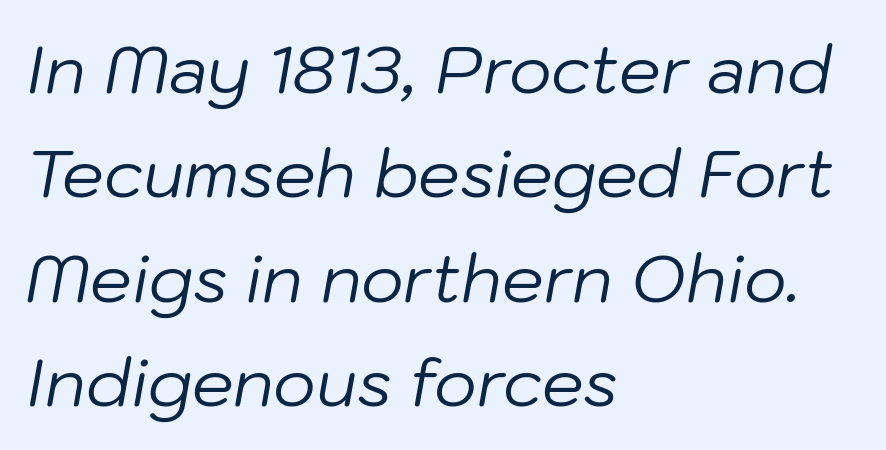
The image shows 66 px regular-weight type, italic (leaning right); set left-aligned, normal line spacing (1.58x), normal letter spacing, not underlined; low stroke contrast and a medium x-height.
